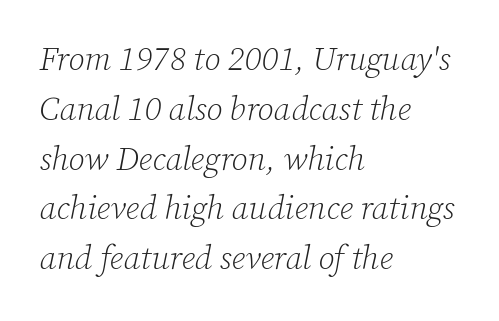
Compared with typical body copy, the letter spacing here is the same. The gap between lines stays unmarked. Proportional: the letters do not fall into vertical columns. The rendering uses a moderate line-height, typical for paragraphs.
